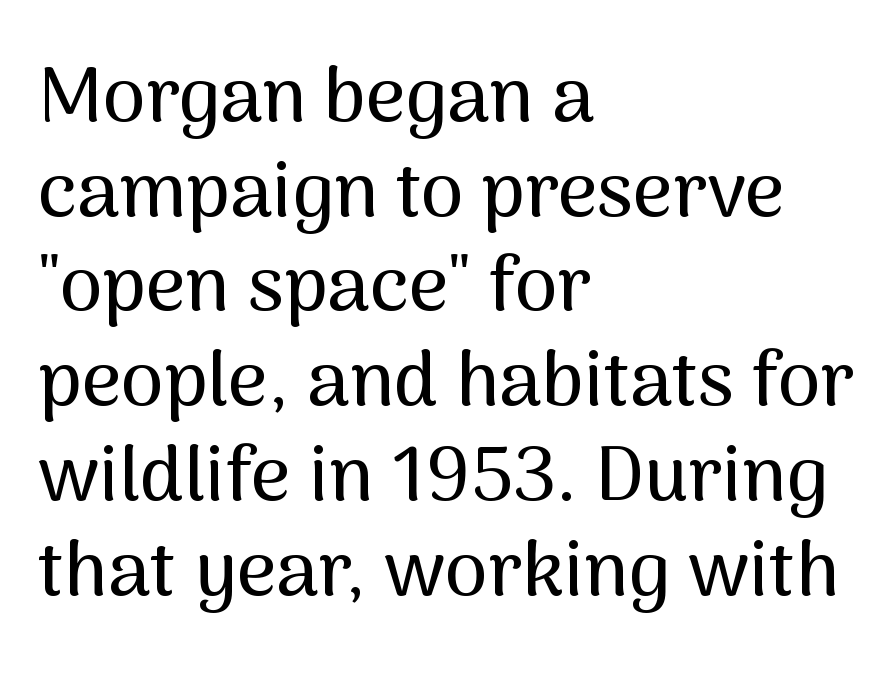
The image shows 77 px sans-serif type, upright; set left-aligned, line spacing 1.23x, normal letter spacing, not underlined; medium stroke contrast and a medium x-height.
